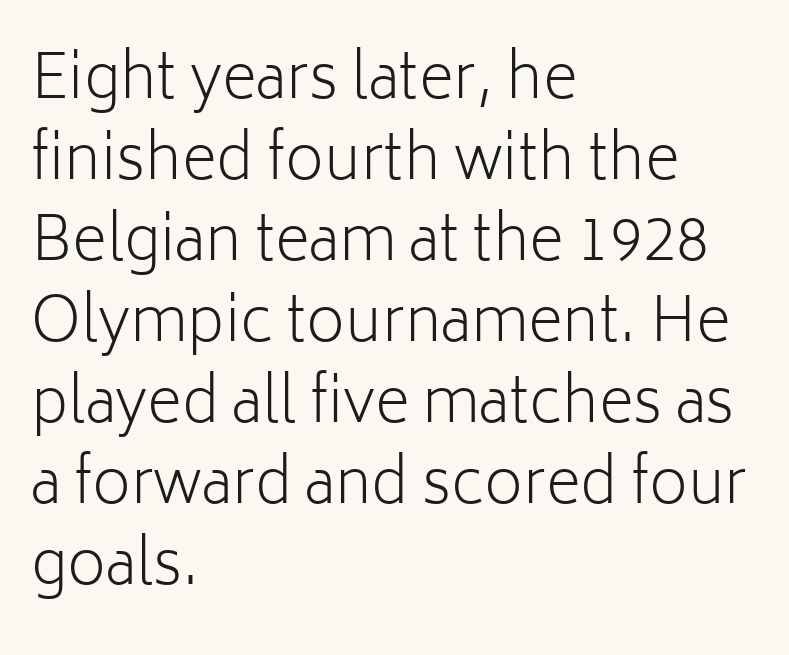
Q: Is the text bold? A: No.
Q: Is the text italic (slanted)? A: No, it is upright.
Q: Is the typeface a serif or a sans-serif typeface? A: Sans-serif.
Q: Is the text underlined? A: No.
Q: How is the paragraph aligned? A: Left-aligned.
Q: Is the spacing between letters normal or unusually wide? A: Normal.
Q: Is the spacing between lines tight, normal or loose? A: Normal.
Q: Width (condensed, normal, or wide)? A: Normal.
Q: Stroke contrast? A: Low.
Q: x-height? A: Medium.
Q: Monospaced? A: No.
